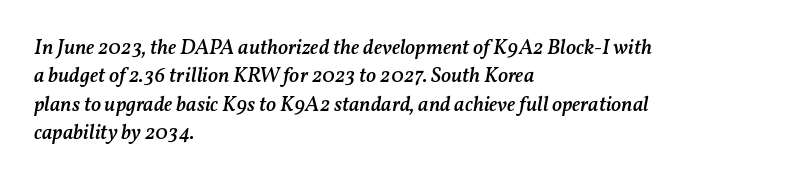
The image shows 21 px text type, italic (leaning right); set left-aligned, normal line spacing (1.35x), normal letter spacing, not underlined.
